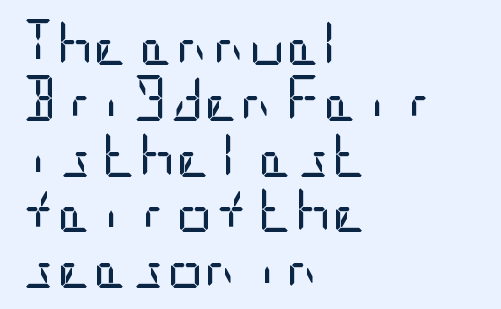
The line texture is even and compact thanks to regular tracking. A typesetter would label this face a sans. A typesetter would mark this as roman, not italic. Vertical stems look standard width or narrower in stroke. The strip under each line holds only bare page. Is the block centered? No — it sits flush against the left margin.
